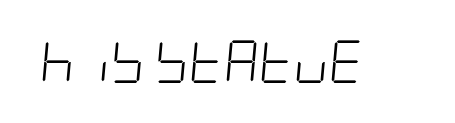
Decoration check: the copy has no underline. The letters are slanted; this is an italic face. Summary of weight: not heavy and not bold. Glyph-to-glyph distance matches everyday printed text.
